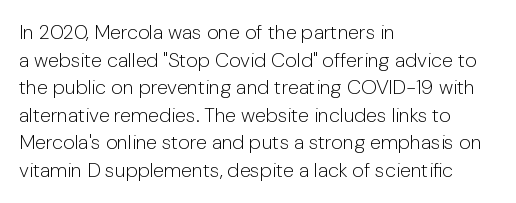
{"italic": "no", "bold": "no", "underline": "no", "align": "left", "line_spacing": "normal", "line_spacing_ratio": 1.38, "letter_spacing": "normal", "letter_spacing_em": 0.0, "glyph_px": 20}
